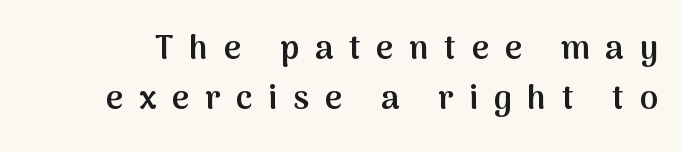
{"serif": "no", "italic": "no", "bold": "semi", "weight": "semibold", "width": "normal", "stroke_contrast": "medium", "x_height": "medium", "monospaced": "no", "underline": "no", "line_spacing": "normal", "line_spacing_ratio": 1.53, "letter_spacing": "wide", "letter_spacing_em": 0.48, "glyph_px": 33}
